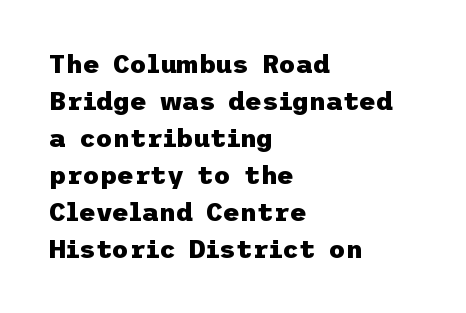
These words are printed bold, with thick strokes throughout. Between one letter and the next there's only the usual sliver of space. The letters stand straight up with perfectly vertical stems. The rendering anchors every line to the left-hand side. The leading is moderate, giving the passage an even texture.
